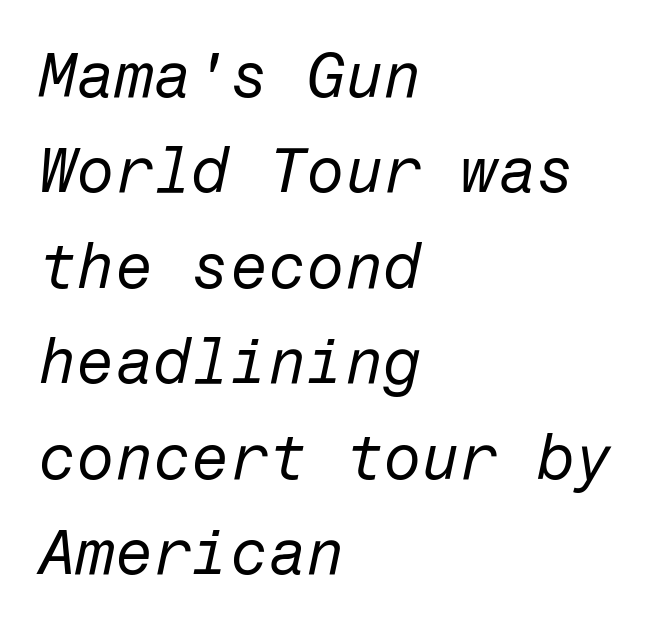
The image shows 62 px regular-weight type, italic (leaning right); set left-aligned, normal line spacing (1.54x), normal letter spacing, not underlined; low stroke contrast and a medium x-height.
